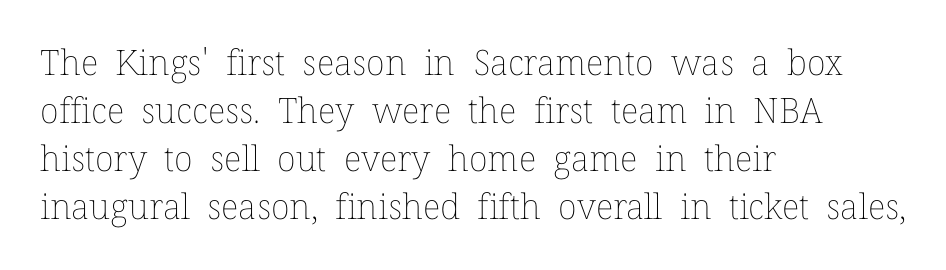
{"italic": "no", "bold": "no", "weight": "thin", "width": "normal", "stroke_contrast": "low", "x_height": "medium", "monospaced": "no", "underline": "no", "align": "left", "line_spacing": "normal", "line_spacing_ratio": 1.37, "letter_spacing": "normal", "letter_spacing_em": 0.0, "glyph_px": 35}
